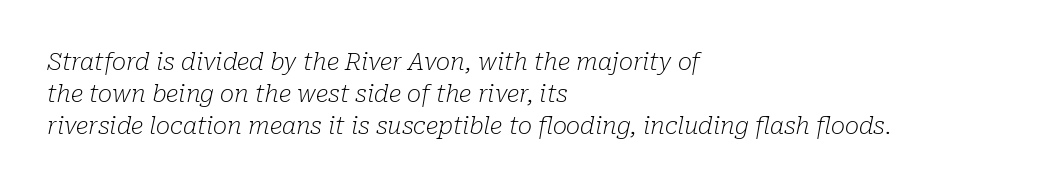
The image shows 24 px text type, italic (leaning right); set left-aligned, normal line spacing (1.33x), normal letter spacing, not underlined.
